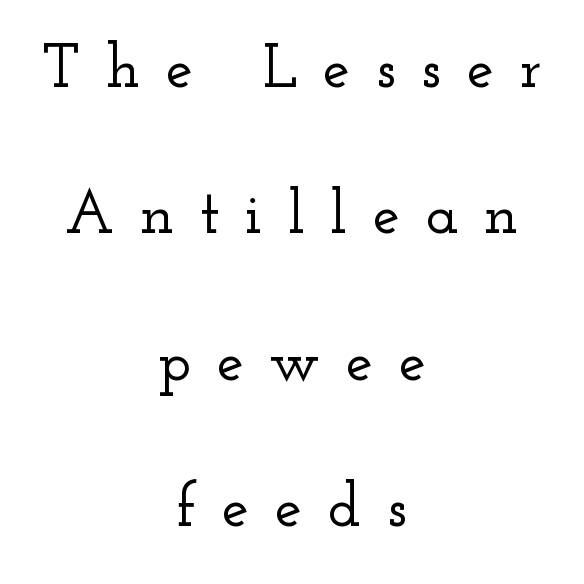
Italic: no, the glyphs are upright roman. A student would call this center alignment; a typographer would say set centered. Here the designer chose a conventional face with non-uniform glyph widths. Loose tracking; the words dissolve into strings of separated letters.
